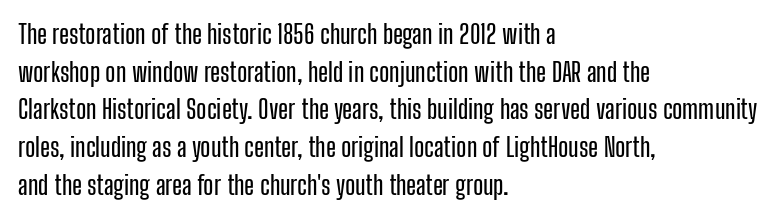
{"italic": "no", "underline": "no", "align": "left", "line_spacing": "normal", "line_spacing_ratio": 1.45, "letter_spacing": "normal", "letter_spacing_em": 0.0, "glyph_px": 26}
